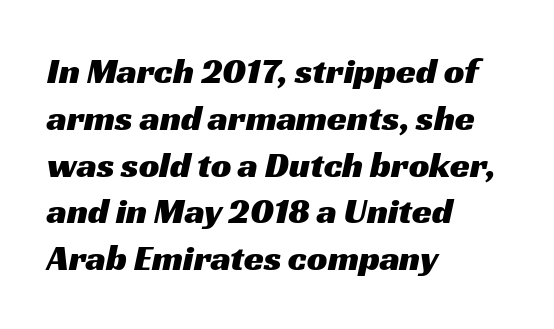
Q: Is the typeface a serif or a sans-serif typeface? A: Sans-serif.
Q: Is the text underlined? A: No.
Q: How is the paragraph aligned? A: Left-aligned.
Q: Is the spacing between letters normal or unusually wide? A: Normal.
Q: Is the spacing between lines tight, normal or loose? A: Normal.
Q: Width (condensed, normal, or wide)? A: Wide.
Q: Stroke contrast? A: Medium.
Q: x-height? A: Medium.
Q: Monospaced? A: No.
